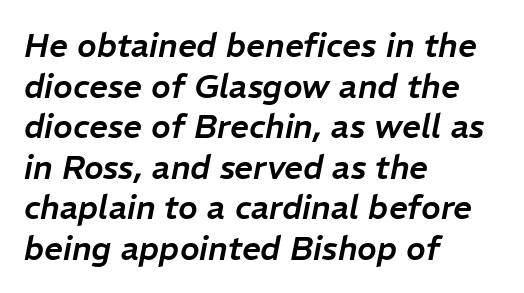
{"italic": "yes", "lean": "right", "slant_degrees": 11, "width": "normal", "stroke_contrast": "low", "x_height": "medium", "monospaced": "no", "underline": "no", "align": "left", "line_spacing_ratio": 1.23, "letter_spacing": "normal", "letter_spacing_em": 0.0, "glyph_px": 33}
